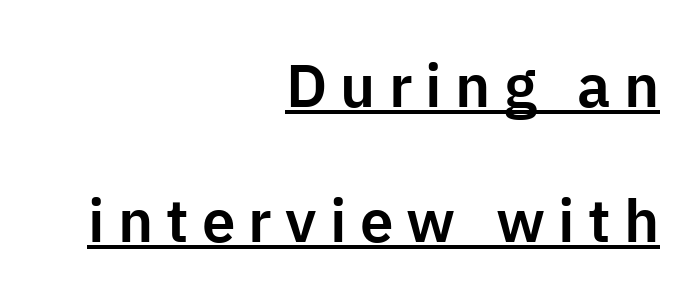
The image shows 60 px sans-serif type, upright; set right-aligned, loose line spacing (2.25x), unusually wide letter spacing (+0.22 em), underlined; low stroke contrast and a medium x-height.
